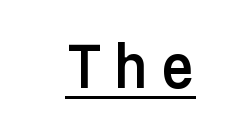
The image shows 55 px sans-serif type, upright; set unusually wide letter spacing (+0.2 em), underlined; low stroke contrast and a medium x-height.
